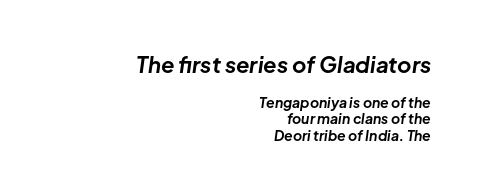
The image shows 22 px bold type, italic (leaning right); set right-aligned, line spacing 1.16x, normal letter spacing, not underlined; the first (top) block is 1.57x larger.
